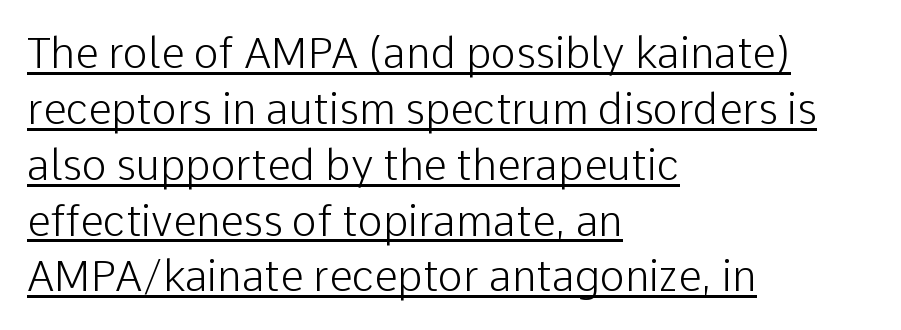
This is underlined copy, the kind a proofreader might mark for attention. Observe the ordinary spacing: letters are neighbours, not strangers. Are there feet on the stems? There aren't — it's a sans. Reading down the column, the eye jumps a familiar distance to each next line. The rendering uses natural spacing where letterforms have individual widths. The font sits on the lighter half of the weight spectrum, regular included.
